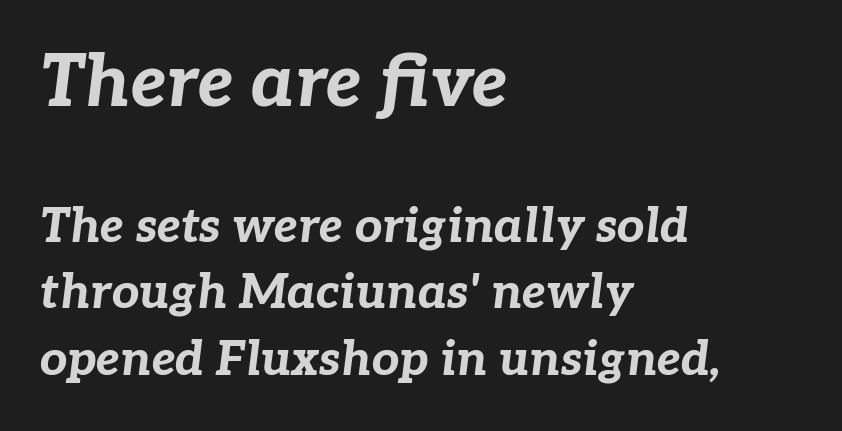
Notice how descenders clear the ascenders below comfortably — that's standard leading. The whole block is typeset with a tilt. Tracking value appears to be zero — textbook default spacing. Typesetter's note: full bold, strokes at maximum text heaviness. Each letter keeps its own natural width here, so spacing adapts to shape.
